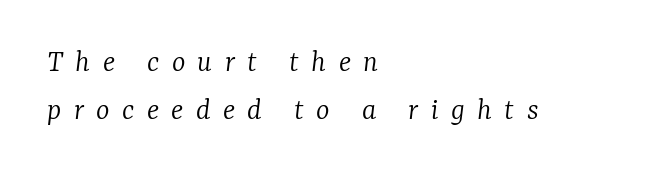
The image shows 32 px light serif type, italic (leaning right); set left-aligned, normal line spacing (1.49x), unusually wide letter spacing (+0.39 em), not underlined; low stroke contrast and a medium x-height.
